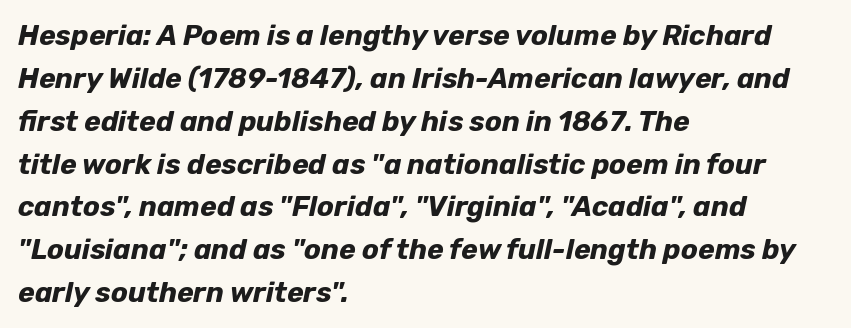
{"italic": "yes", "lean": "right", "slant_degrees": 12, "bold": "yes", "weight": "bold", "width": "normal", "stroke_contrast": "low", "x_height": "medium", "monospaced": "no", "underline": "no", "align": "left", "line_spacing": "normal", "line_spacing_ratio": 1.53, "letter_spacing": "normal", "letter_spacing_em": 0.0, "glyph_px": 28}
